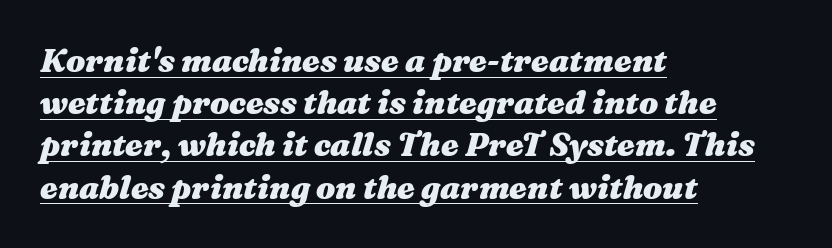
The image shows 32 px heavy, wide type, italic (leaning right); set left-aligned, normal line spacing (1.32x), normal letter spacing, underlined; medium stroke contrast and a medium x-height.
